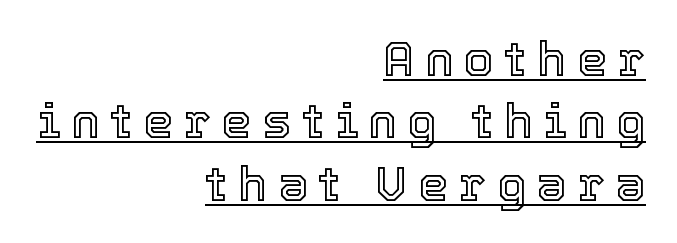
{"italic": "no", "width": "normal", "x_height": "medium", "monospaced": "no", "underline": "yes", "align": "right", "line_spacing": "normal", "line_spacing_ratio": 1.3, "letter_spacing": "wide", "letter_spacing_em": 0.22, "glyph_px": 48}
